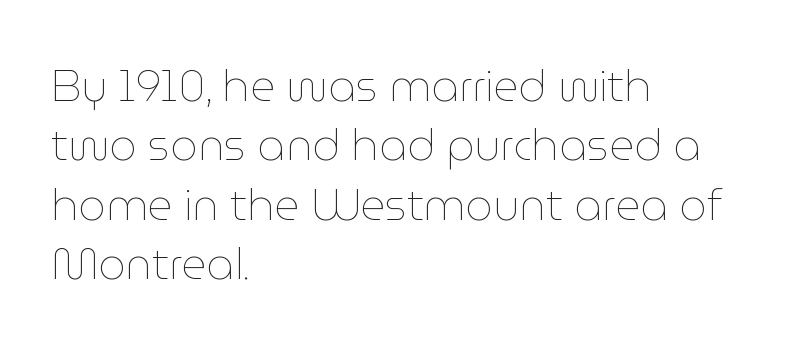
Unlike italic type, these characters show no tilt at all. Compared with typical body copy, the letter spacing here is the same. Quick note: interline space is typical. Beneath every word, the page is bare.
